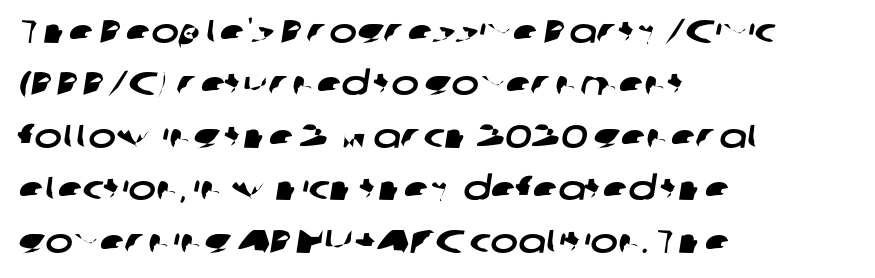
Q: Is the typeface a serif or a sans-serif typeface? A: Sans-serif.
Q: Is the text underlined? A: No.
Q: How is the paragraph aligned? A: Left-aligned.
Q: Is the spacing between letters normal or unusually wide? A: Normal.
Q: Is the spacing between lines tight, normal or loose? A: Normal.
Q: Width (condensed, normal, or wide)? A: Wide.
Q: Stroke contrast? A: Low.
Q: x-height? A: Medium.
Q: Monospaced? A: No.
